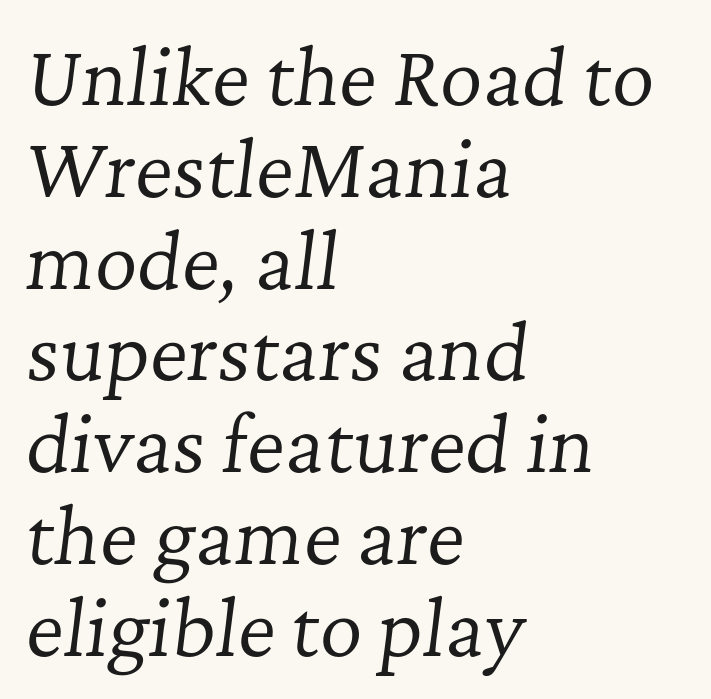
The image shows 74 px regular-weight serif type, italic (leaning right); set left-aligned, line spacing 1.24x, normal letter spacing, not underlined; low stroke contrast and a medium x-height.
